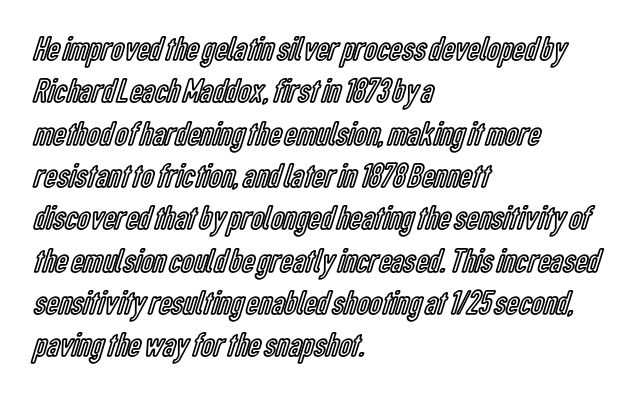
Tracking here is standard; glyphs follow each other at the usual distance. The space directly below the letters is spotless. Varying glyph widths throughout — classic text-font behaviour. Every row of glyphs begins at an identical x-position on the left.
